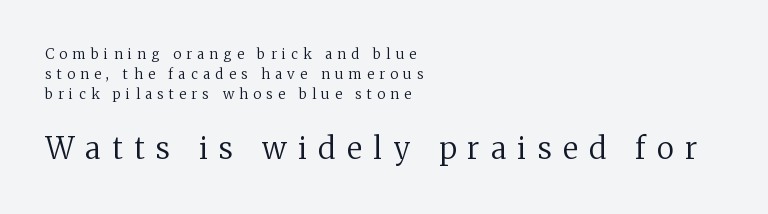
Lines of text with bare space underneath. The block of text has a typical density, with ordinary space between rows. Inter-character spacing is expanded well beyond the font's built-in metrics. Compared with a typical body face, this is equally light or lighter still.
